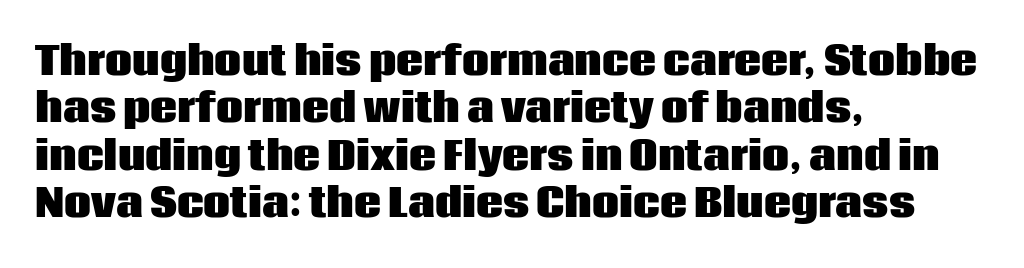
{"serif": "no", "italic": "no", "bold": "yes", "weight": "heavy", "width": "normal", "stroke_contrast": "low", "x_height": "large", "monospaced": "no", "underline": "no", "align": "left", "line_spacing": "normal", "line_spacing_ratio": 1.25, "letter_spacing": "normal", "letter_spacing_em": 0.0, "glyph_px": 38}
